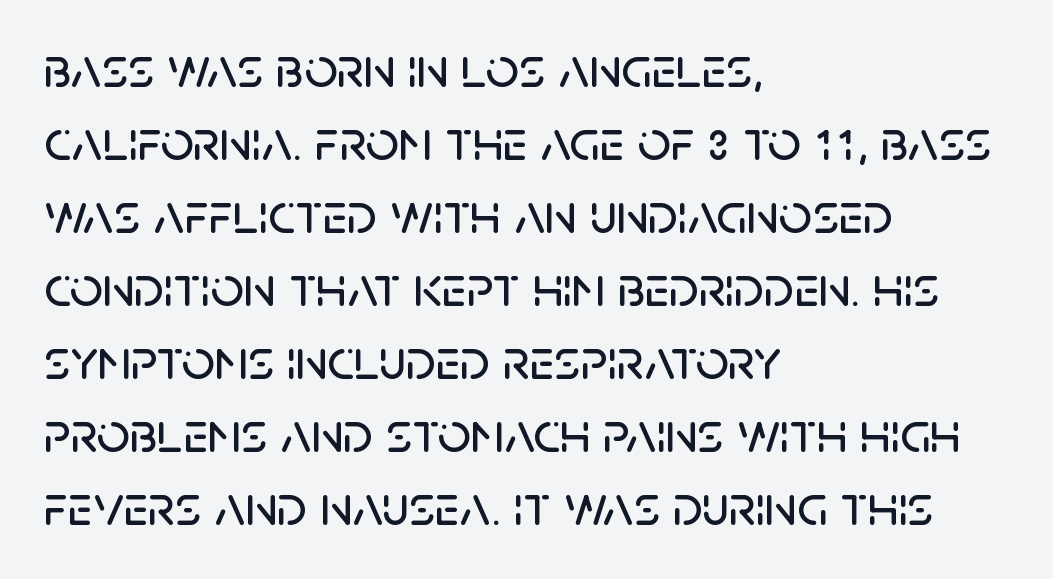
The image shows 58 px sans-serif type, upright; set left-aligned, normal line spacing (1.26x), normal letter spacing, not underlined; low stroke contrast and a large x-height.
